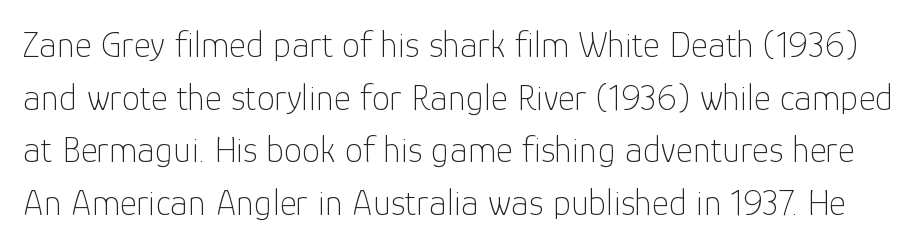
Q: Is the text bold? A: No.
Q: Is the text italic (slanted)? A: No, it is upright.
Q: Is the typeface a serif or a sans-serif typeface? A: Sans-serif.
Q: Is the text underlined? A: No.
Q: Is the spacing between letters normal or unusually wide? A: Normal.
Q: Is the spacing between lines tight, normal or loose? A: Normal.
Q: Width (condensed, normal, or wide)? A: Normal.
Q: Stroke contrast? A: Low.
Q: x-height? A: Medium.
Q: Monospaced? A: No.
